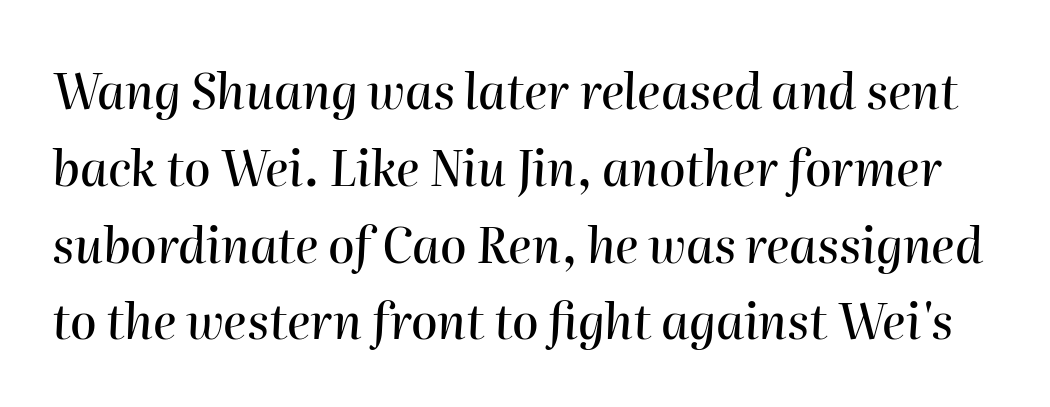
The image shows 48 px text type, italic (leaning right); set normal line spacing (1.6x), normal letter spacing, not underlined; high stroke contrast and a medium x-height.
